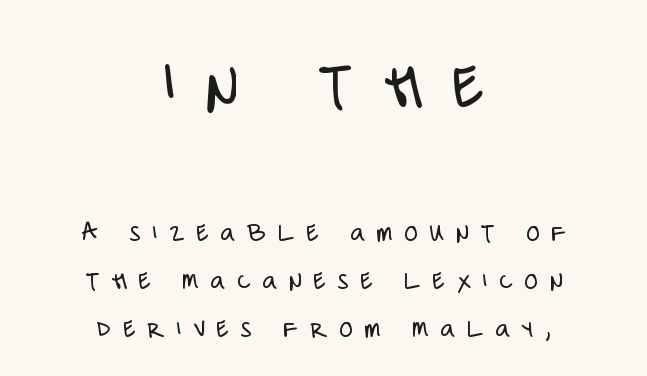
Q: Is the text bold? A: No.
Q: Is the text italic (slanted)? A: No, it is upright.
Q: Is the typeface a serif or a sans-serif typeface? A: Sans-serif.
Q: Is the text underlined? A: No.
Q: How is the paragraph aligned? A: Centered.
Q: Is the spacing between letters normal or unusually wide? A: Unusually wide.
Q: Which block of text is set in a larger size, the first (top) or the second (bottom)? A: The first (top) one.
Q: Width (condensed, normal, or wide)? A: Condensed.
Q: Stroke contrast? A: Low.
Q: x-height? A: Large.
Q: Monospaced? A: No.
